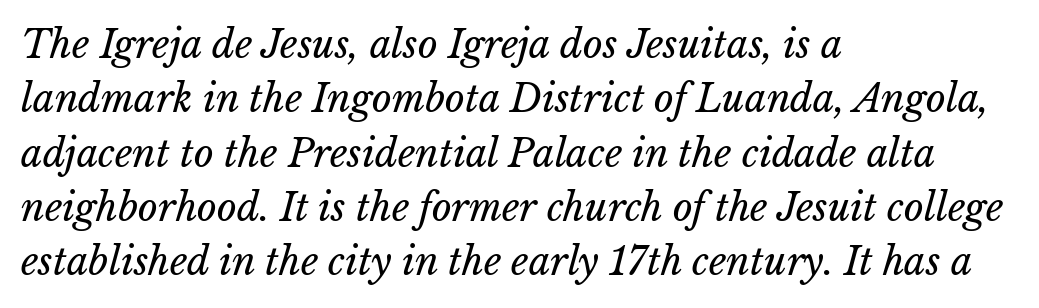
{"italic": "yes", "lean": "right", "slant_degrees": 15, "bold": "no", "weight": "regular", "width": "normal", "stroke_contrast": "low", "x_height": "medium", "monospaced": "no", "underline": "no", "align": "left", "line_spacing": "normal", "line_spacing_ratio": 1.43, "letter_spacing": "normal", "letter_spacing_em": 0.0, "glyph_px": 38}
